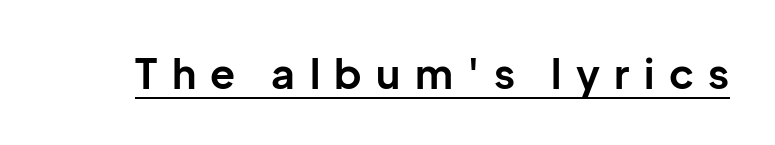
Q: Is the text bold? A: Yes.
Q: Is the text italic (slanted)? A: No, it is upright.
Q: Is the typeface a serif or a sans-serif typeface? A: Sans-serif.
Q: Is the text underlined? A: Yes.
Q: Is the spacing between letters normal or unusually wide? A: Unusually wide.
Q: Width (condensed, normal, or wide)? A: Normal.
Q: Stroke contrast? A: Low.
Q: x-height? A: Medium.
Q: Monospaced? A: No.
